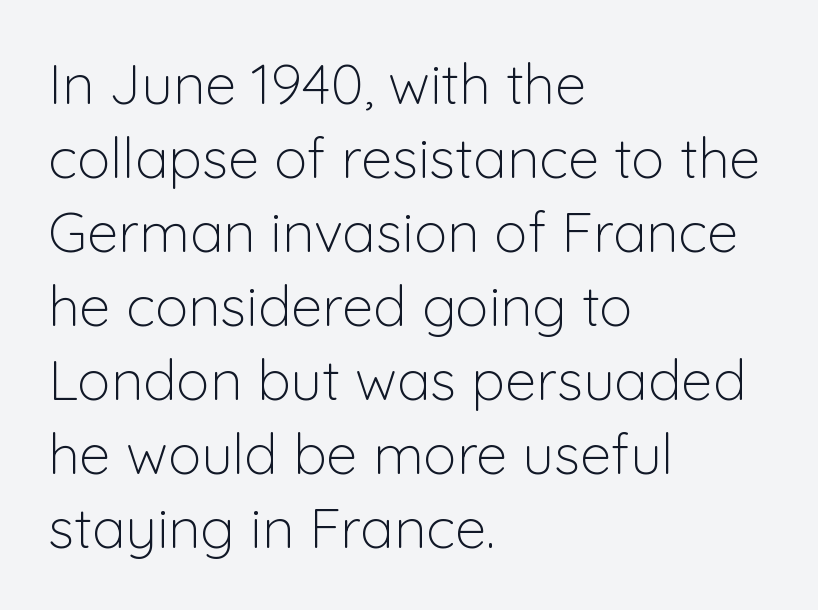
{"serif": "no", "italic": "no", "bold": "no", "weight": "light", "width": "normal", "stroke_contrast": "low", "x_height": "medium", "monospaced": "no", "underline": "no", "align": "left", "line_spacing": "normal", "line_spacing_ratio": 1.32, "letter_spacing": "normal", "letter_spacing_em": 0.0, "glyph_px": 56}
